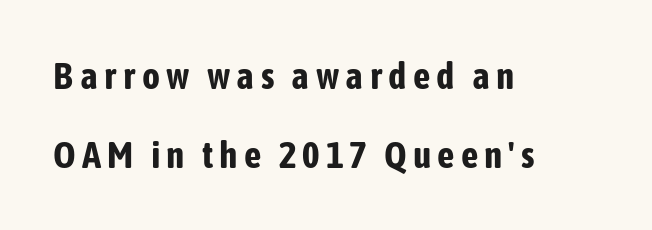
Q: Is the text bold? A: Yes.
Q: Is the text italic (slanted)? A: No, it is upright.
Q: Is the typeface a serif or a sans-serif typeface? A: Sans-serif.
Q: Is the text underlined? A: No.
Q: How is the paragraph aligned? A: Left-aligned.
Q: Is the spacing between lines tight, normal or loose? A: Loose.
Q: Width (condensed, normal, or wide)? A: Condensed.
Q: Stroke contrast? A: Low.
Q: x-height? A: Medium.
Q: Monospaced? A: No.
